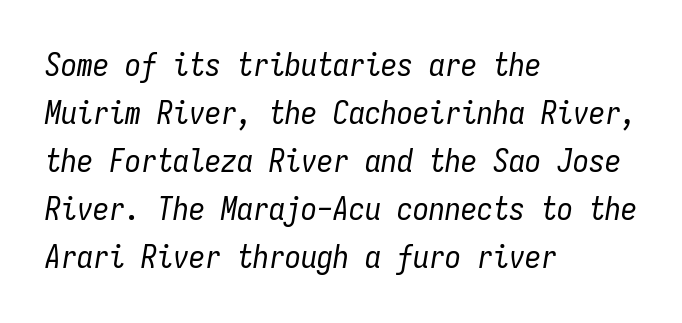
{"italic": "yes", "lean": "right", "slant_degrees": 9, "bold": "no", "weight": "regular", "width": "condensed", "stroke_contrast": "low", "x_height": "medium", "monospaced": "yes", "underline": "no", "align": "left", "line_spacing": "normal", "line_spacing_ratio": 1.5, "letter_spacing": "normal", "letter_spacing_em": 0.0, "glyph_px": 32}
